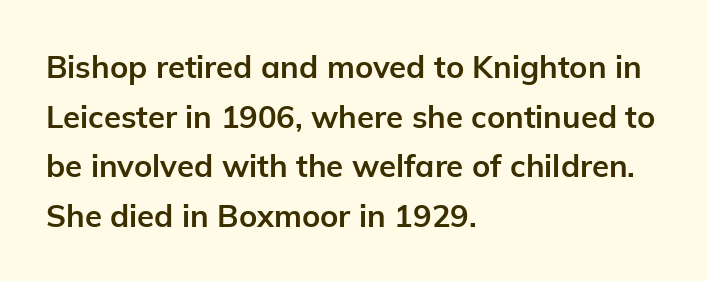
The image shows 31 px bold sans-serif type, upright; set left-aligned, normal line spacing (1.6x), normal letter spacing, not underlined; low stroke contrast and a medium x-height.
